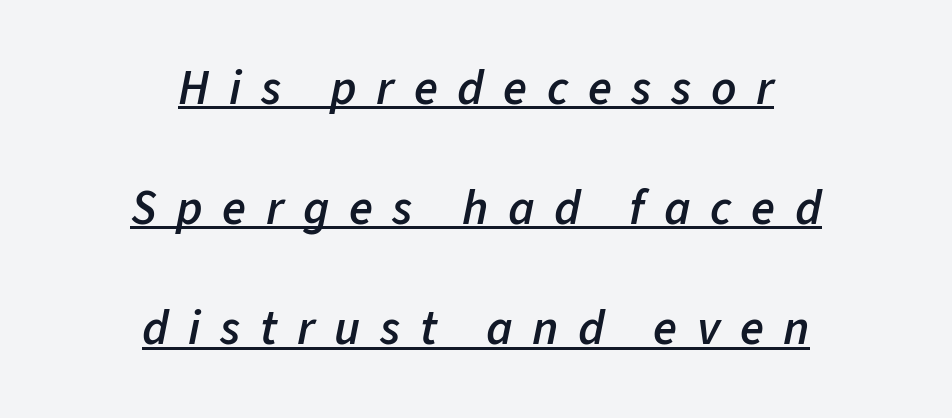
The image shows 49 px semibold type, italic (leaning right); set centered, loose line spacing (2.45x), unusually wide letter spacing (+0.4 em), underlined; low stroke contrast and a medium x-height.
